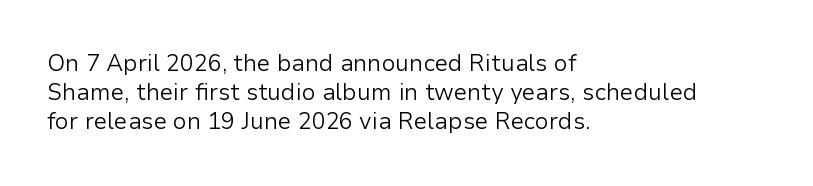
Nothing unusual about the tracking: characters are spaced as the font intends. Caption: multi-line text, flush left, ragged right. How would I describe the line gaps? Plain and ordinary. Unbolded letterforms with no extra heft.
